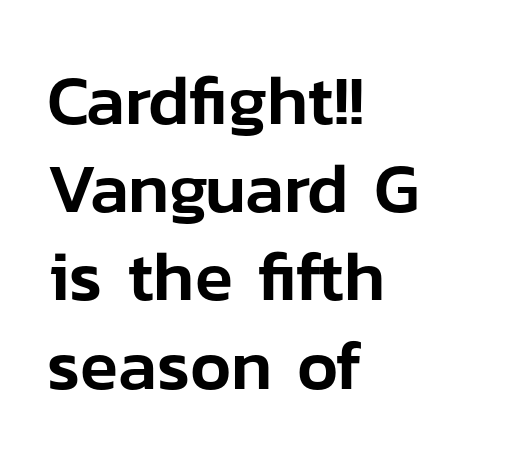
{"serif": "no", "italic": "no", "width": "normal", "stroke_contrast": "low", "x_height": "medium", "monospaced": "no", "underline": "no", "align": "left", "line_spacing": "normal", "line_spacing_ratio": 1.26, "letter_spacing": "normal", "letter_spacing_em": 0.0, "glyph_px": 70}
